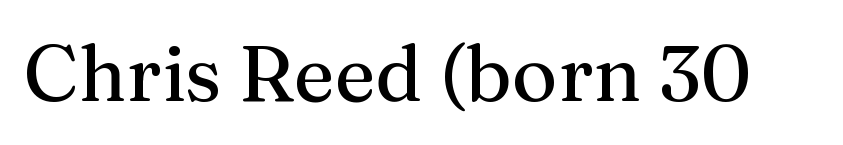
Q: Is the text italic (slanted)? A: No, it is upright.
Q: Is the typeface a serif or a sans-serif typeface? A: Serif.
Q: Is the text underlined? A: No.
Q: Is the spacing between letters normal or unusually wide? A: Normal.
Q: Width (condensed, normal, or wide)? A: Normal.
Q: Stroke contrast? A: Medium.
Q: x-height? A: Medium.
Q: Monospaced? A: No.
